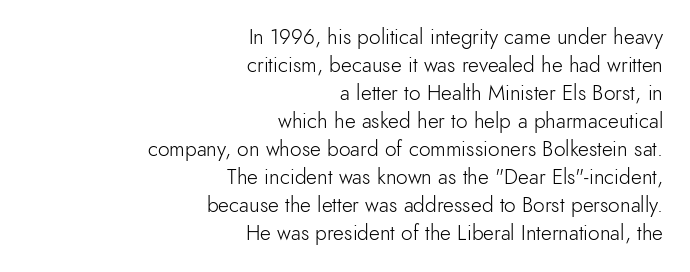
Q: Is the text bold? A: No.
Q: Is the text italic (slanted)? A: No, it is upright.
Q: Is the text underlined? A: No.
Q: How is the paragraph aligned? A: Right-aligned.
Q: Is the spacing between letters normal or unusually wide? A: Normal.
Q: Is the spacing between lines tight, normal or loose? A: Normal.
